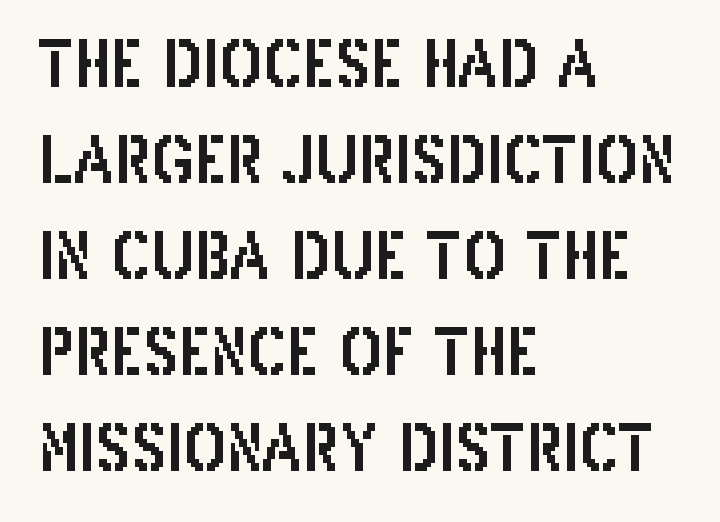
Q: Is the text italic (slanted)? A: No, it is upright.
Q: Is the typeface a serif or a sans-serif typeface? A: Sans-serif.
Q: Is the text underlined? A: No.
Q: How is the paragraph aligned? A: Left-aligned.
Q: Is the spacing between letters normal or unusually wide? A: Normal.
Q: Is the spacing between lines tight, normal or loose? A: Normal.
Q: Width (condensed, normal, or wide)? A: Condensed.
Q: Stroke contrast? A: Low.
Q: x-height? A: Large.
Q: Monospaced? A: No.
